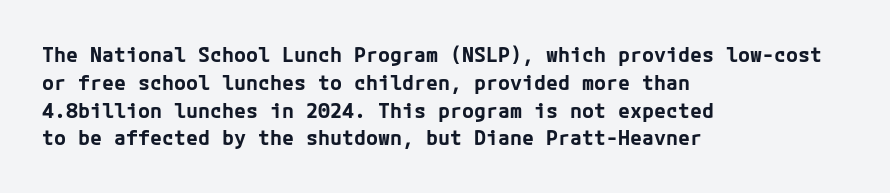
Q: Is the text bold? A: Yes.
Q: Is the text italic (slanted)? A: No, it is upright.
Q: Is the text underlined? A: No.
Q: How is the paragraph aligned? A: Left-aligned.
Q: Is the spacing between letters normal or unusually wide? A: Normal.
Q: Is the spacing between lines tight, normal or loose? A: Normal.
